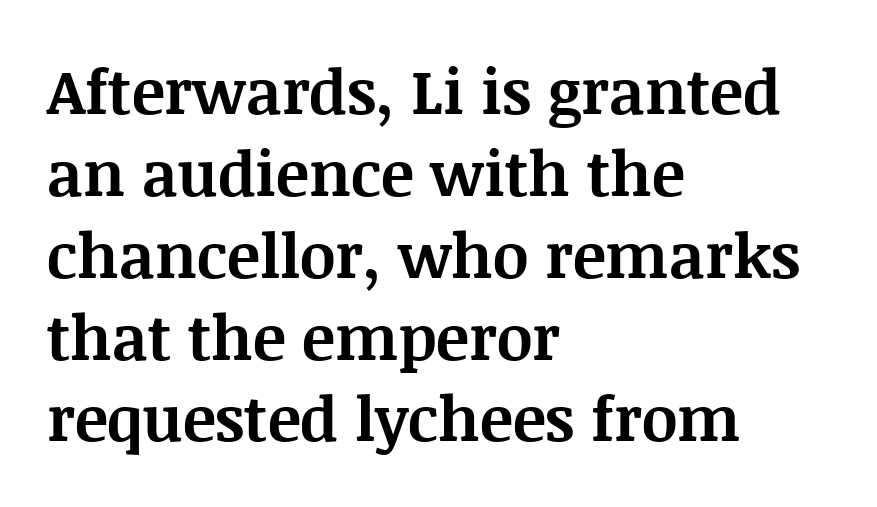
The line-height multiplier appears to be the usual default. Ascenders rise straight up at ninety degrees. The type is set solid horizontally, with unmodified tracking. Yep, those are serifs on the letters. Look at the stroke-to-counter ratio: heavy, a bold.
